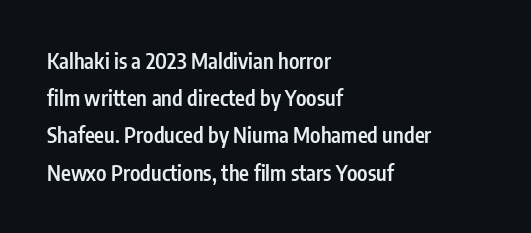
A somewhat darkened texture: the type is semibold rather than bold. Nope, not italic — everything's standing straight. The ragged edge is on the right, which tells us the setting is flush left. Nothing unusual about the tracking: characters are spaced as the font intends. The foot of each line stays bare and open.
